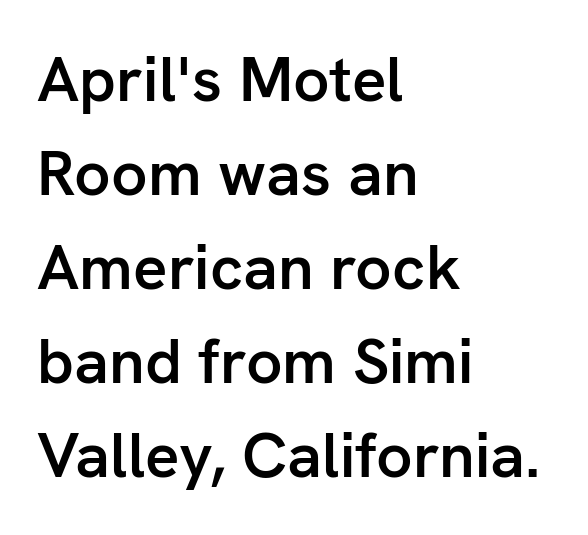
The image shows 64 px semibold sans-serif type, upright; set left-aligned, normal line spacing (1.47x), normal letter spacing, not underlined; low stroke contrast and a medium x-height.
